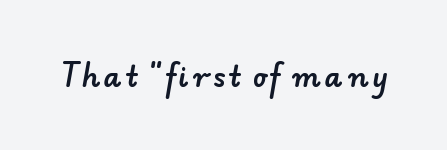
The image shows 28 px sans-serif type; set not underlined; low stroke contrast and a small x-height.
